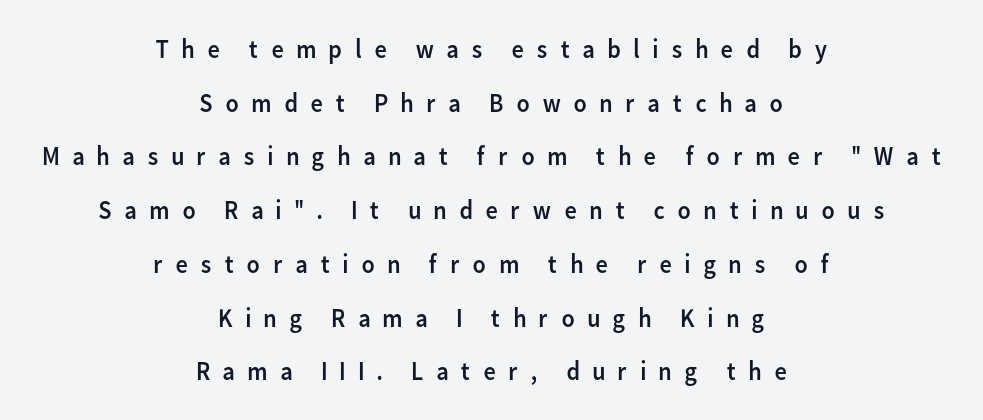
You could fit nearly another row in the gap between these rows. Plain, unruled lines of type. Both edges are ragged and mirror each other, which tells us the setting is centered. Italic: no, the glyphs are upright roman.
